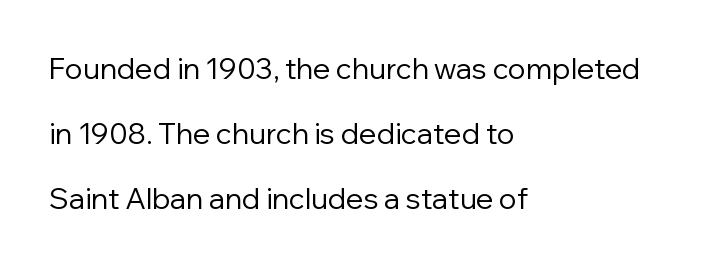
{"serif": "no", "italic": "no", "bold": "no", "weight": "regular", "width": "normal", "stroke_contrast": "low", "x_height": "medium", "monospaced": "no", "underline": "no", "align": "left", "line_spacing": "loose", "line_spacing_ratio": 2.25, "letter_spacing": "normal", "letter_spacing_em": 0.0, "glyph_px": 29}
